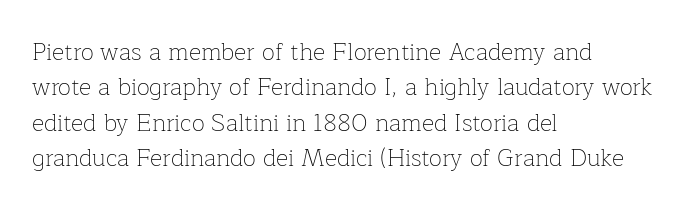
{"italic": "no", "bold": "no", "underline": "no", "align": "left", "line_spacing": "normal", "line_spacing_ratio": 1.47, "letter_spacing": "normal", "letter_spacing_em": 0.0, "glyph_px": 24}
